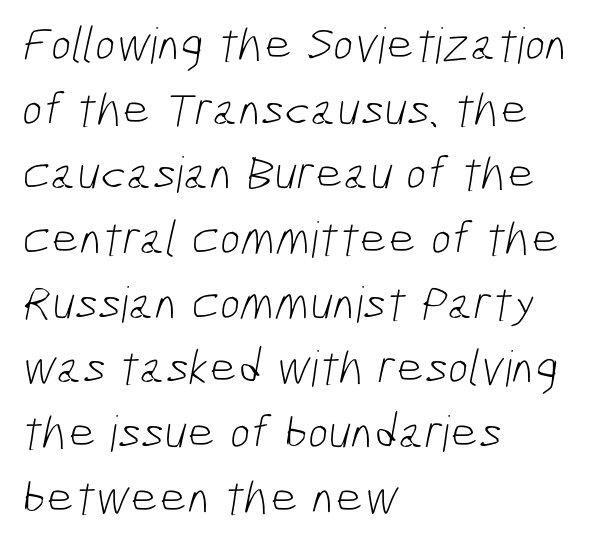
The letters carry no serifs — their stems end cleanly without finishing strokes. Bold? No — there's no thickening of the strokes. Each new line begins a customary step beneath the previous one. Line beginnings align vertically; line endings do not.
